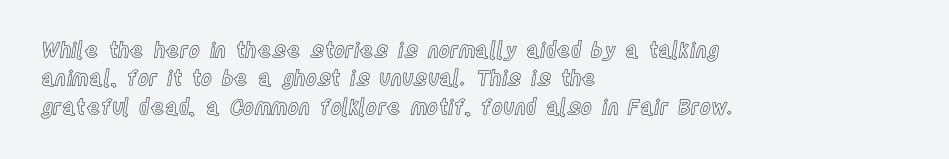
The image shows 21 px text type; set left-aligned, normal line spacing (1.35x), normal letter spacing, not underlined.
